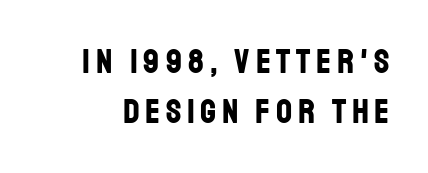
Q: Is the text bold? A: Yes.
Q: Is the text italic (slanted)? A: No, it is upright.
Q: Is the typeface a serif or a sans-serif typeface? A: Sans-serif.
Q: Is the text underlined? A: No.
Q: Is the spacing between lines tight, normal or loose? A: Normal.
Q: Width (condensed, normal, or wide)? A: Condensed.
Q: Stroke contrast? A: Low.
Q: x-height? A: Large.
Q: Monospaced? A: No.
